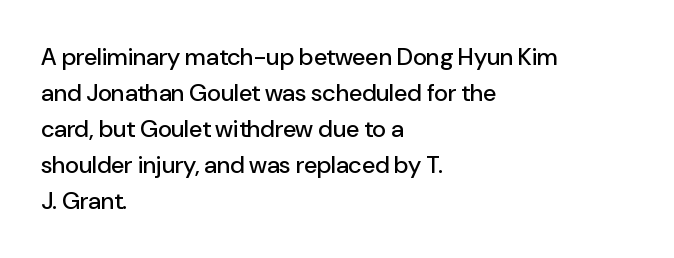
Q: Is the text italic (slanted)? A: No, it is upright.
Q: Is the text underlined? A: No.
Q: How is the paragraph aligned? A: Left-aligned.
Q: Is the spacing between letters normal or unusually wide? A: Normal.
Q: Is the spacing between lines tight, normal or loose? A: Normal.
